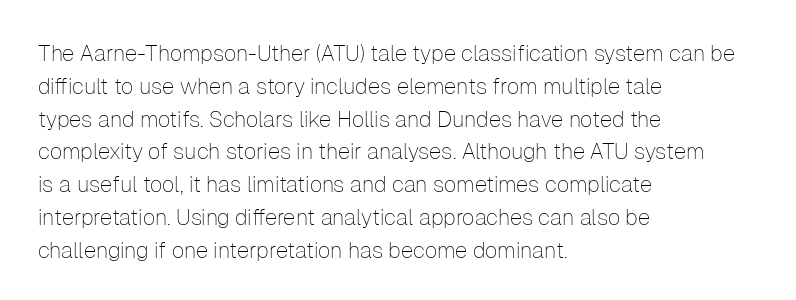
The image shows 22 px text type, upright; set left-aligned, normal line spacing (1.49x), normal letter spacing, not underlined.
